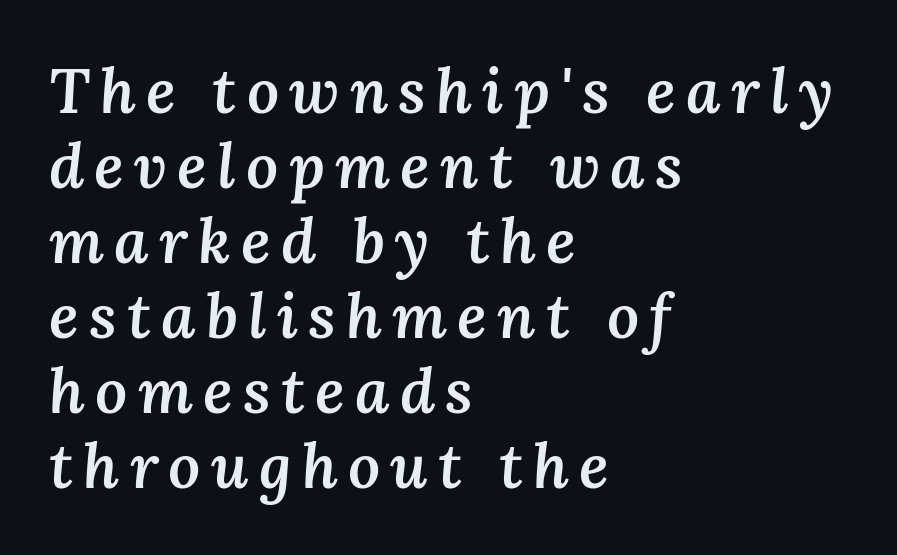
The image shows 63 px semibold type, italic (leaning right); set left-aligned, line spacing 1.19x, not underlined; medium stroke contrast and a medium x-height.
